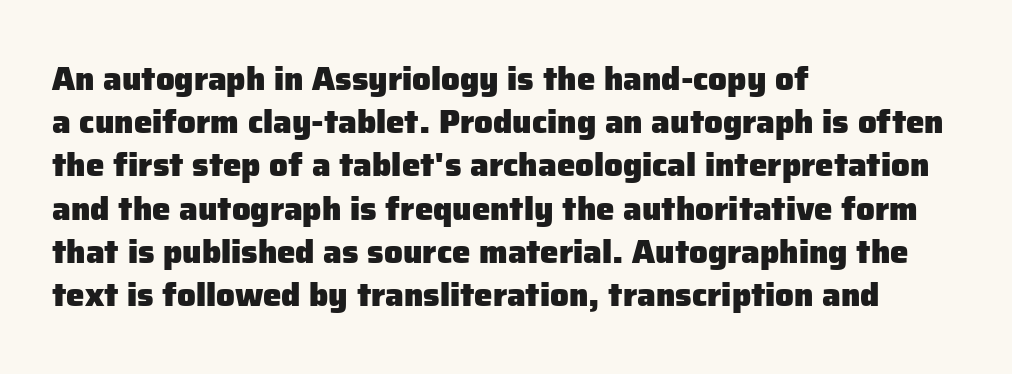
The image shows 33 px heavy sans-serif type, upright; set left-aligned, normal line spacing (1.31x), normal letter spacing, not underlined; low stroke contrast and a medium x-height.
